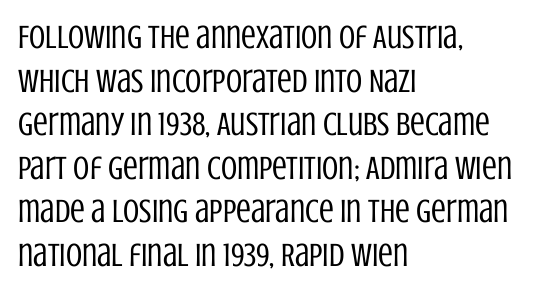
{"serif": "no", "italic": "no", "bold": "no", "weight": "regular", "width": "condensed", "stroke_contrast": "low", "x_height": "large", "monospaced": "no", "underline": "no", "align": "left", "line_spacing": "normal", "line_spacing_ratio": 1.32, "letter_spacing": "normal", "letter_spacing_em": 0.0, "glyph_px": 33}
